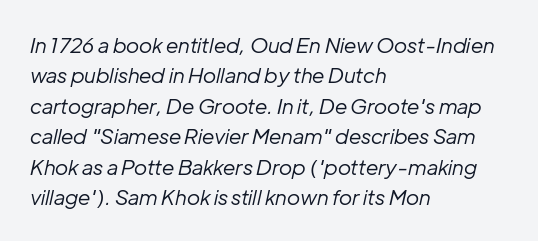
Q: Is the text bold? A: No.
Q: Is the text italic (slanted)? A: Yes, it leans right by about 12 degrees.
Q: Is the text underlined? A: No.
Q: How is the paragraph aligned? A: Left-aligned.
Q: Is the spacing between letters normal or unusually wide? A: Normal.
Q: Is the spacing between lines tight, normal or loose? A: Normal.
